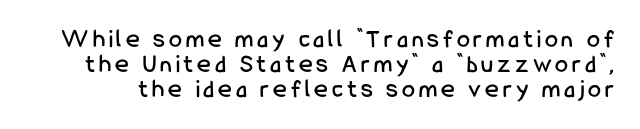
The image shows 26 px text type, upright; set tight line spacing (0.96x), not underlined.
